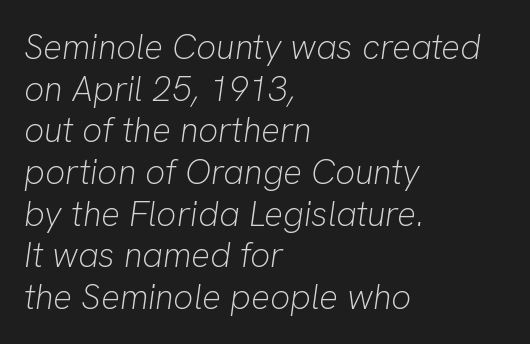
{"italic": "yes", "lean": "right", "slant_degrees": 8, "bold": "no", "weight": "light", "width": "normal", "stroke_contrast": "low", "x_height": "medium", "monospaced": "no", "underline": "no", "align": "left", "line_spacing_ratio": 1.19, "letter_spacing": "normal", "letter_spacing_em": 0.0, "glyph_px": 35}
